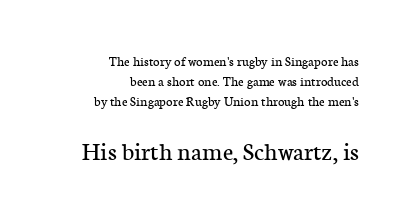
Q: Is the text bold? A: No.
Q: Is the text italic (slanted)? A: No, it is upright.
Q: Is the text underlined? A: No.
Q: How is the paragraph aligned? A: Right-aligned.
Q: Is the spacing between letters normal or unusually wide? A: Normal.
Q: Is the spacing between lines tight, normal or loose? A: Normal.
Q: Which block of text is set in a larger size, the first (top) or the second (bottom)? A: The second (bottom) one.
